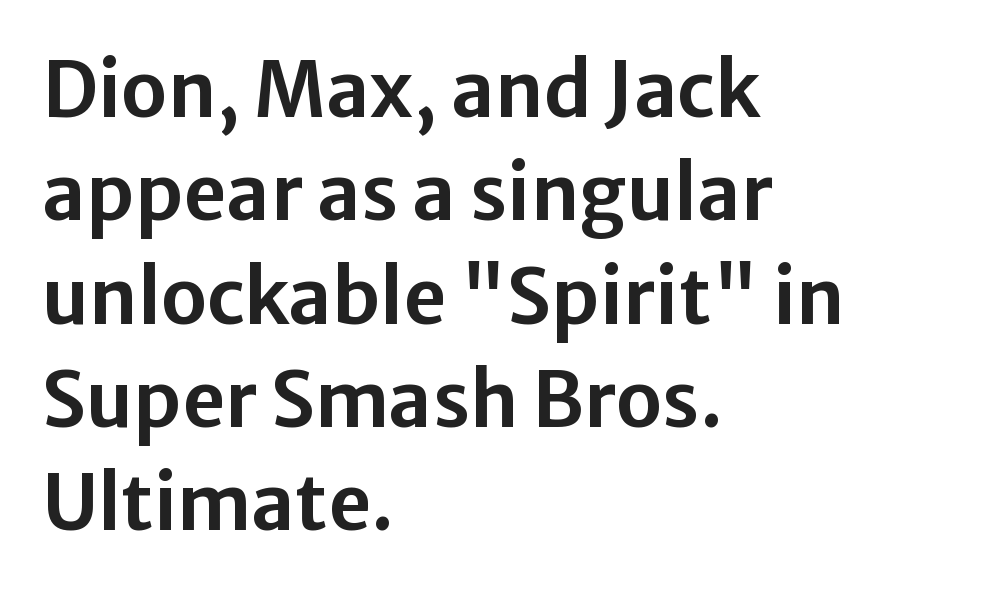
{"serif": "no", "italic": "no", "width": "normal", "stroke_contrast": "low", "x_height": "medium", "monospaced": "no", "underline": "no", "align": "left", "line_spacing": "normal", "line_spacing_ratio": 1.36, "letter_spacing": "normal", "letter_spacing_em": 0.0, "glyph_px": 76}
